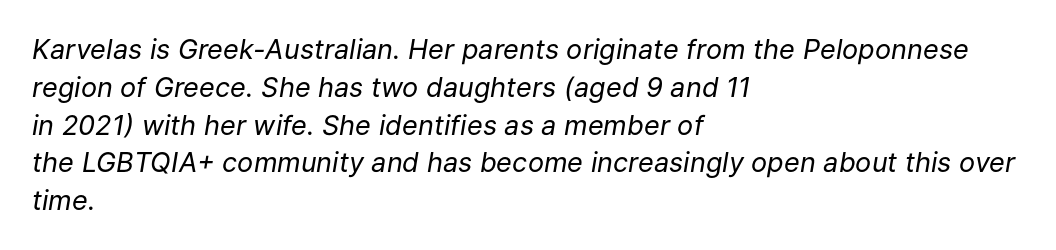
{"italic": "yes", "lean": "right", "slant_degrees": 9, "bold": "no", "underline": "no", "align": "left", "line_spacing": "normal", "line_spacing_ratio": 1.4, "letter_spacing": "normal", "letter_spacing_em": 0.0, "glyph_px": 27}
